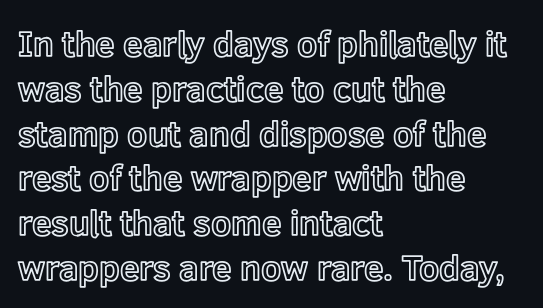
Q: Is the text italic (slanted)? A: No, it is upright.
Q: Is the text underlined? A: No.
Q: How is the paragraph aligned? A: Left-aligned.
Q: Is the spacing between letters normal or unusually wide? A: Normal.
Q: Is the spacing between lines tight, normal or loose? A: Normal.
Q: Width (condensed, normal, or wide)? A: Normal.
Q: x-height? A: Medium.
Q: Monospaced? A: No.
